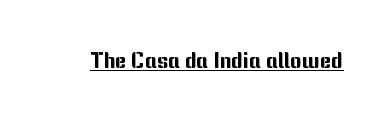
Compared with typical body copy, the letter spacing here is the same. Honestly, the underline is the first thing you notice here. No italicization has been applied; the sample stays upright.
